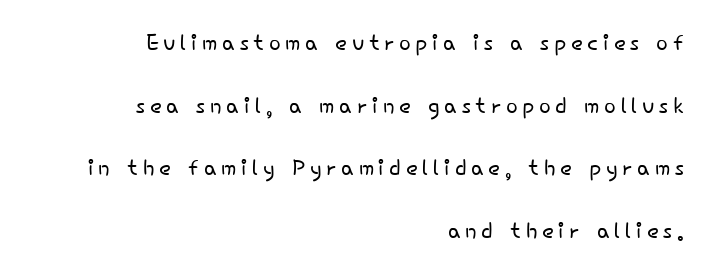
The image shows 31 px light sans-serif type, upright; set right-aligned, loose line spacing (2.02x), not underlined; low stroke contrast and a small x-height.
